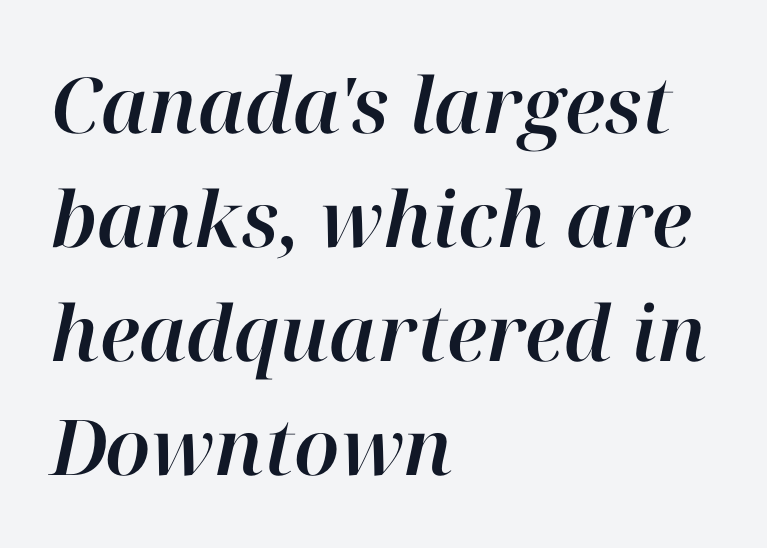
The image shows 77 px text type, italic (leaning right); set left-aligned, normal line spacing (1.48x), normal letter spacing, not underlined; high stroke contrast and a medium x-height.
